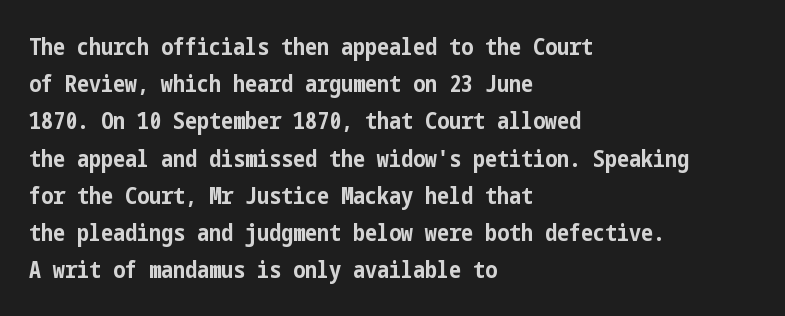
The image shows 24 px bold type, upright; set left-aligned, normal line spacing (1.55x), normal letter spacing, not underlined.
